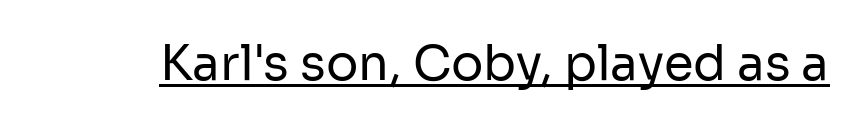
The image shows 48 px regular-weight sans-serif type, upright; set normal letter spacing, underlined; low stroke contrast and a medium x-height.
